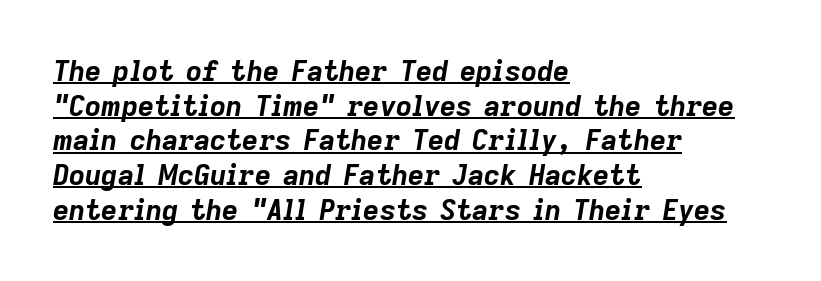
{"italic": "yes", "lean": "right", "slant_degrees": 9, "bold": "yes", "weight": "bold", "width": "normal", "stroke_contrast": "low", "x_height": "medium", "monospaced": "no", "underline": "yes", "align": "left", "line_spacing_ratio": 1.24, "letter_spacing": "normal", "letter_spacing_em": 0.0, "glyph_px": 28}
